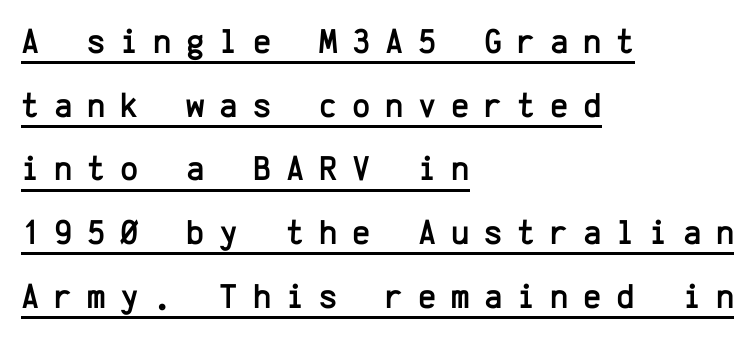
Glance below the letters and you will spot a drawn line. The face used here is rendered with a markedly widened letterfit. Posture: vertical. Check where the strokes stop: nothing finishes them off — pure sans.
